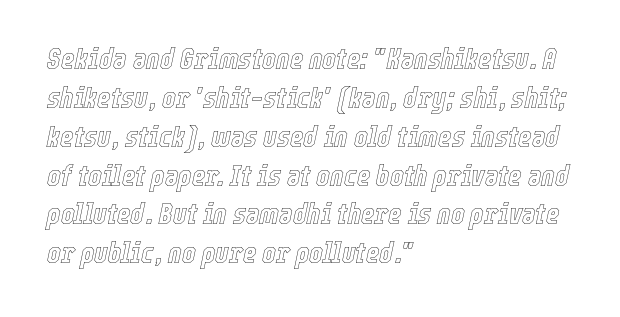
Do the characters align in a grid? No, the font is proportional. Nothing unusual about the tracking: characters are spaced as the font intends. The paragraph has a hard left edge and a soft right edge. The rendering uses a moderate line-height, typical for paragraphs. Italic? Definitely — the glyphs are oblique.
